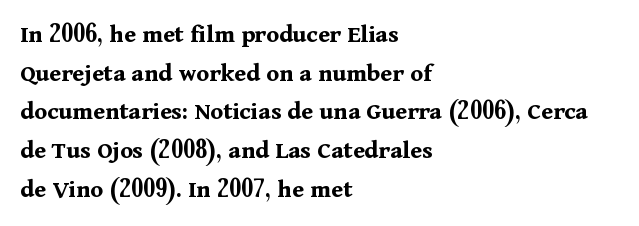
Leading: standard. Glyph-to-glyph distance matches everyday printed text. The face used here has the dense, thick strokes of a bold. These lines stack with their left ends in a neat column.
